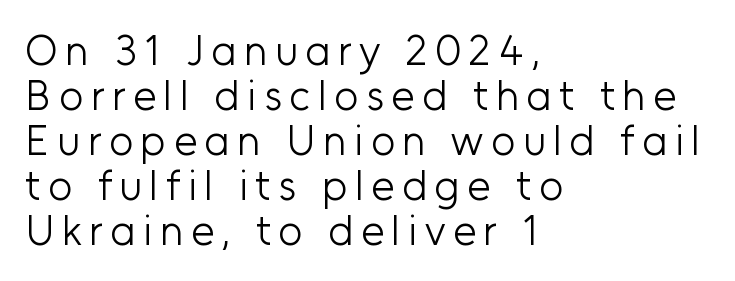
{"serif": "no", "italic": "no", "bold": "no", "weight": "light", "width": "normal", "stroke_contrast": "low", "x_height": "medium", "monospaced": "no", "underline": "no", "align": "left", "line_spacing": "tight", "line_spacing_ratio": 1.07, "glyph_px": 42}
